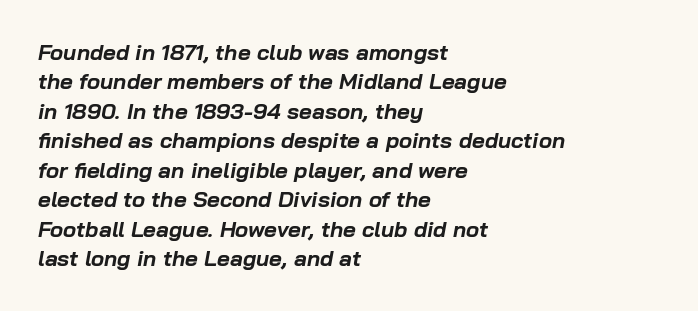
Q: Is the text bold? A: Yes.
Q: Is the text italic (slanted)? A: Yes, it leans right by about 10 degrees.
Q: Is the text underlined? A: No.
Q: How is the paragraph aligned? A: Left-aligned.
Q: Is the spacing between letters normal or unusually wide? A: Normal.
Q: Is the spacing between lines tight, normal or loose? A: Normal.
